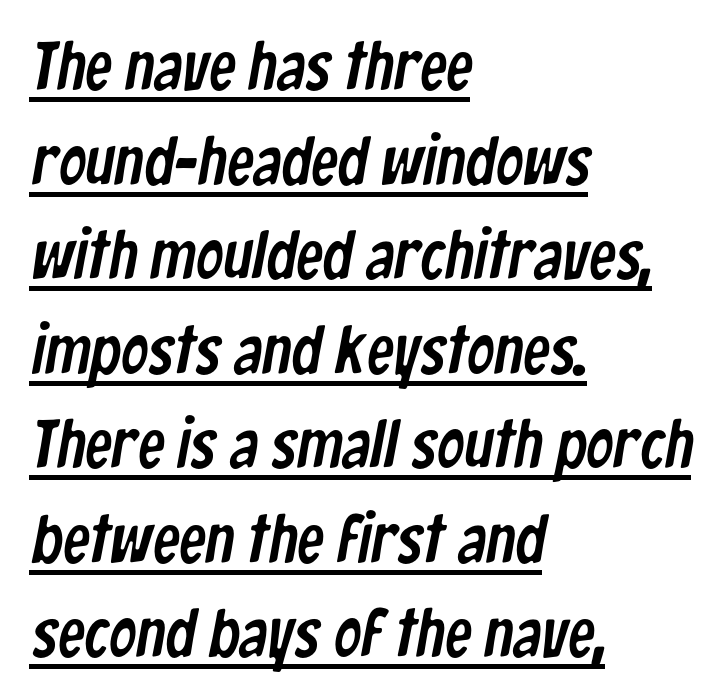
Q: Is the typeface a serif or a sans-serif typeface? A: Sans-serif.
Q: Is the text underlined? A: Yes.
Q: How is the paragraph aligned? A: Left-aligned.
Q: Is the spacing between letters normal or unusually wide? A: Normal.
Q: Is the spacing between lines tight, normal or loose? A: Normal.
Q: Width (condensed, normal, or wide)? A: Condensed.
Q: Stroke contrast? A: Low.
Q: x-height? A: Medium.
Q: Monospaced? A: No.
